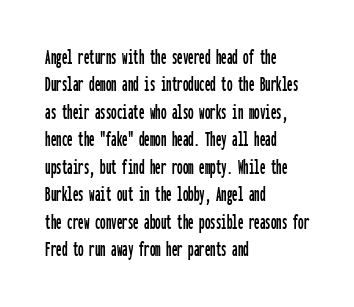
The image shows 22 px text type, upright; set left-aligned, normal line spacing (1.25x), normal letter spacing, not underlined.
